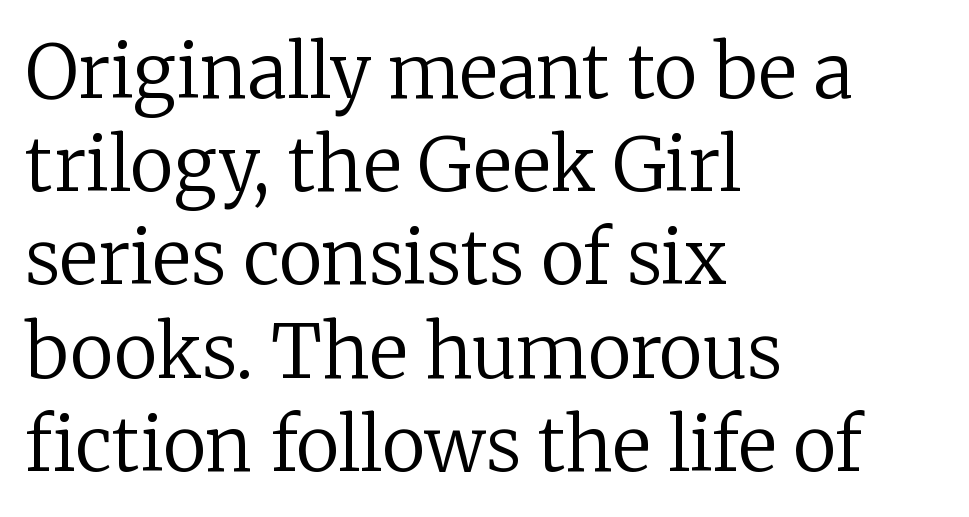
{"serif": "yes", "italic": "no", "bold": "no", "weight": "regular", "width": "normal", "stroke_contrast": "low", "x_height": "medium", "monospaced": "no", "underline": "no", "align": "left", "line_spacing": "normal", "line_spacing_ratio": 1.26, "letter_spacing": "normal", "letter_spacing_em": 0.0, "glyph_px": 74}
